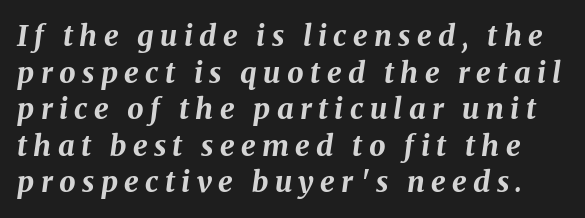
{"italic": "yes", "lean": "right", "slant_degrees": 8, "bold": "yes", "weight": "bold", "width": "normal", "stroke_contrast": "medium", "x_height": "medium", "monospaced": "no", "underline": "no", "line_spacing": "normal", "line_spacing_ratio": 1.26, "letter_spacing": "wide", "letter_spacing_em": 0.22, "glyph_px": 29}
